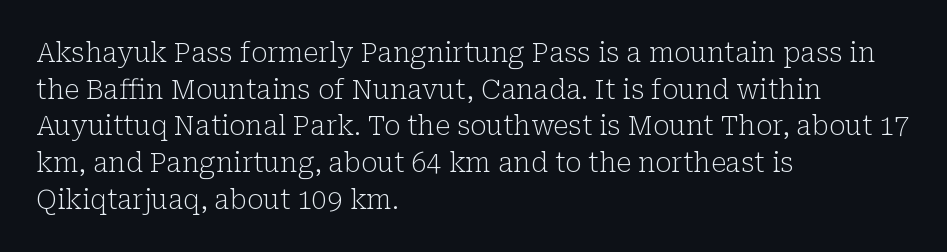
Reading down the block, your eye returns to a fixed left position each line. Do the letters lean? They stand straight. The strip under each line holds only bare page. Bold? No — there's no thickening of the strokes. Line spacing here is normal. Glyph-to-glyph distance matches everyday printed text.
